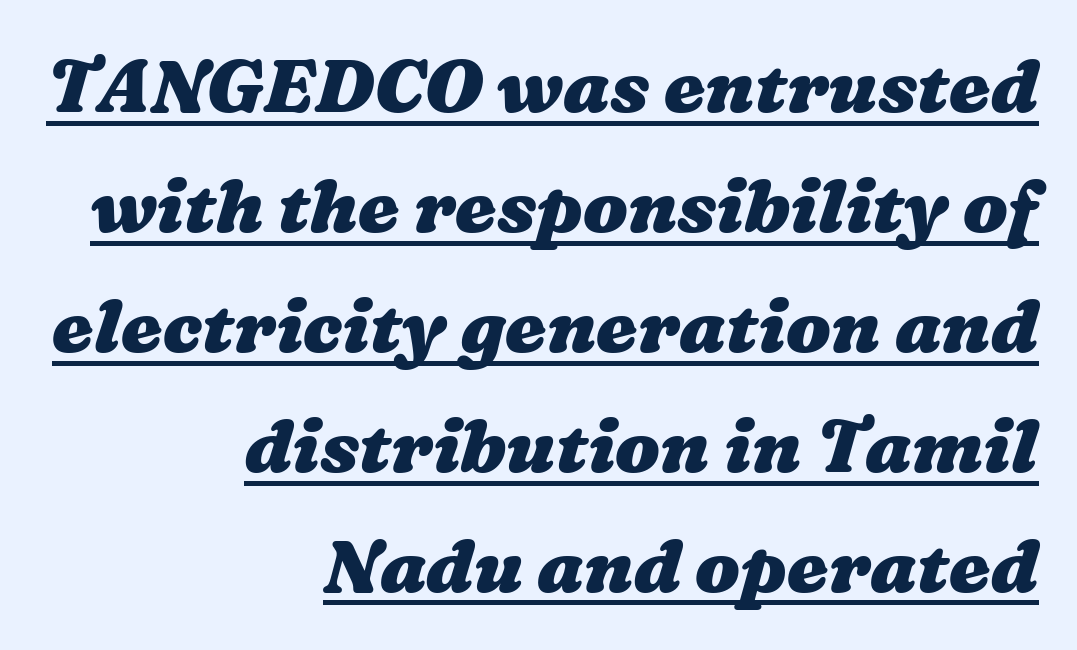
Q: Is the text bold? A: Yes.
Q: Is the text underlined? A: Yes.
Q: How is the paragraph aligned? A: Right-aligned.
Q: Is the spacing between letters normal or unusually wide? A: Normal.
Q: Is the spacing between lines tight, normal or loose? A: Normal.
Q: Width (condensed, normal, or wide)? A: Wide.
Q: Stroke contrast? A: Medium.
Q: x-height? A: Medium.
Q: Monospaced? A: No.
